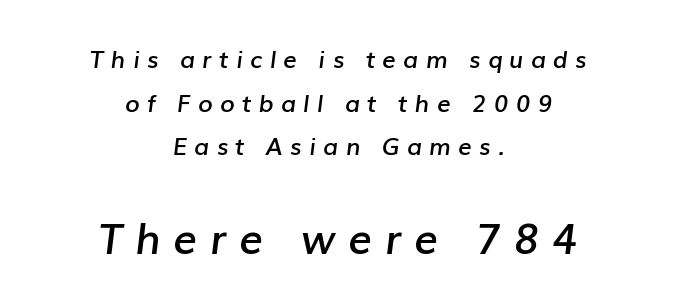
The image shows 42 px semibold type, italic (leaning right); set centered, line spacing 1.82x, unusually wide letter spacing (+0.3 em), not underlined; the second (bottom) block is 1.75x larger; low stroke contrast and a medium x-height.
